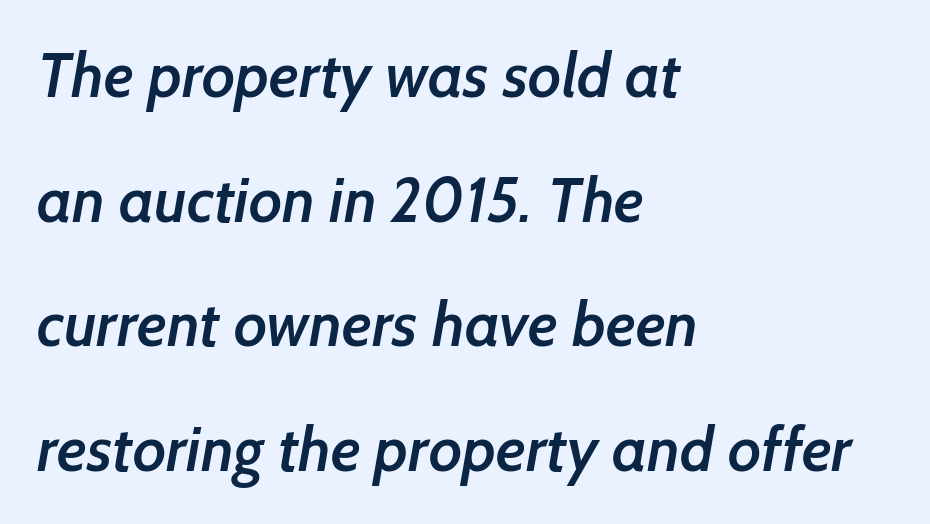
Q: Is the text bold? A: Semi-bold.
Q: Is the typeface a serif or a sans-serif typeface? A: Sans-serif.
Q: Is the text underlined? A: No.
Q: How is the paragraph aligned? A: Left-aligned.
Q: Is the spacing between letters normal or unusually wide? A: Normal.
Q: Is the spacing between lines tight, normal or loose? A: Loose.
Q: Width (condensed, normal, or wide)? A: Normal.
Q: Stroke contrast? A: Low.
Q: x-height? A: Medium.
Q: Monospaced? A: No.
